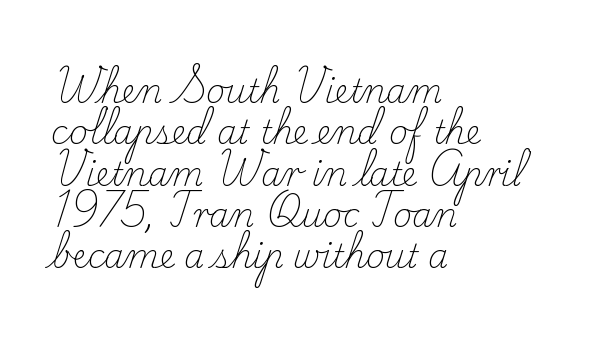
{"serif": "yes", "bold": "no", "weight": "light", "width": "normal", "stroke_contrast": "low", "x_height": "small", "monospaced": "no", "underline": "no", "align": "left", "line_spacing": "normal", "line_spacing_ratio": 1.29, "letter_spacing": "normal", "letter_spacing_em": 0.0, "glyph_px": 32}
